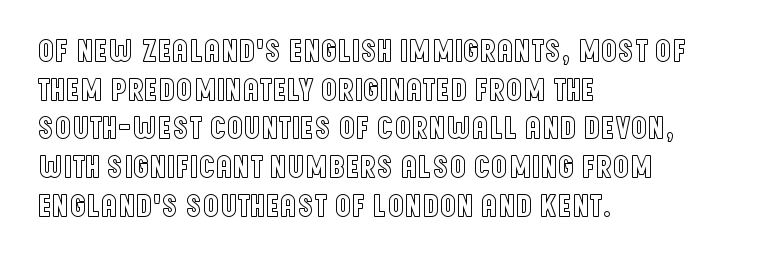
{"italic": "no", "width": "condensed", "x_height": "large", "monospaced": "no", "underline": "no", "align": "left", "line_spacing_ratio": 1.21, "letter_spacing": "normal", "letter_spacing_em": 0.0, "glyph_px": 32}
